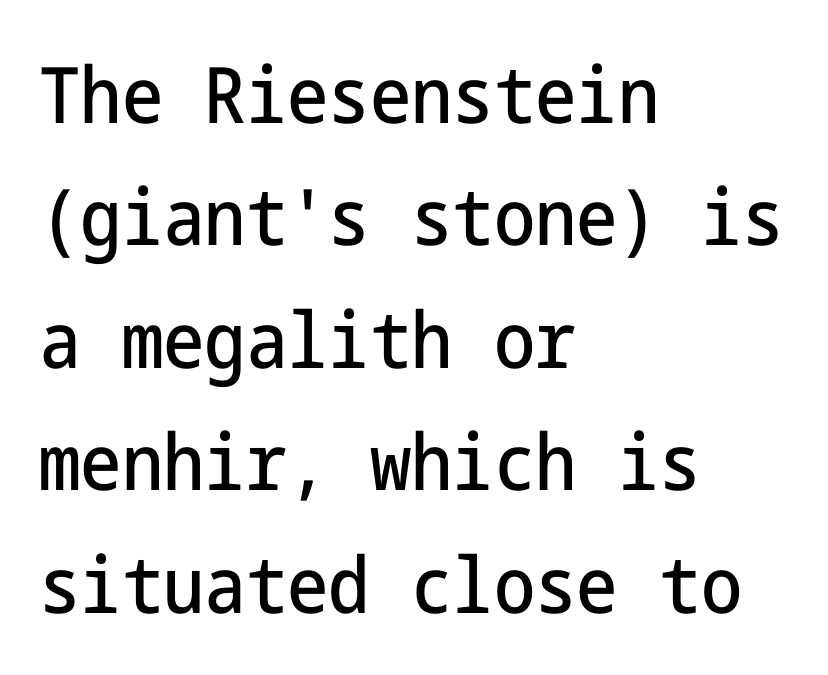
This is sans-serif lettering, the kind often seen on screens and signage. Line starts are locked; line ends wander. Nobody drew a line under any word here. Vertically, the passage feels balanced, rows spaced as you'd expect. Short note: letters normally spaced.
